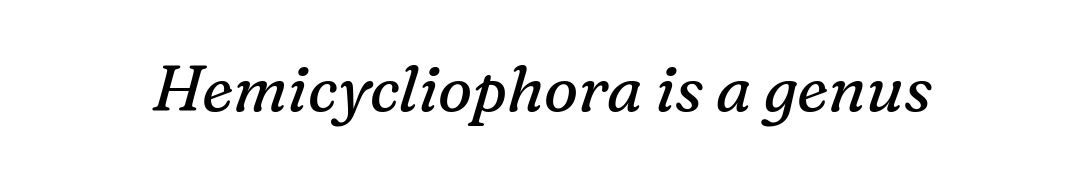
{"serif": "yes", "italic": "yes", "lean": "right", "slant_degrees": 16, "bold": "no", "weight": "regular", "width": "normal", "stroke_contrast": "medium", "x_height": "medium", "monospaced": "no", "underline": "no", "letter_spacing": "normal", "letter_spacing_em": 0.0, "glyph_px": 64}
